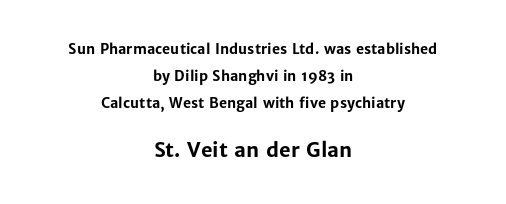
Q: Is the text bold? A: Yes.
Q: Is the text italic (slanted)? A: No, it is upright.
Q: Is the text underlined? A: No.
Q: How is the paragraph aligned? A: Centered.
Q: Is the spacing between letters normal or unusually wide? A: Normal.
Q: Is the spacing between lines tight, normal or loose? A: Loose.
Q: Which block of text is set in a larger size, the first (top) or the second (bottom)? A: The second (bottom) one.
